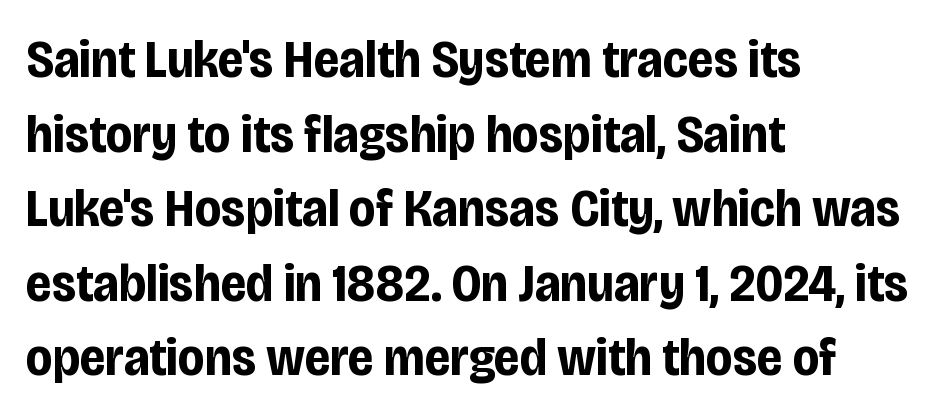
The image shows 54 px bold, condensed sans-serif type, upright; set left-aligned, normal line spacing (1.38x), normal letter spacing, not underlined; low stroke contrast and a large x-height.
